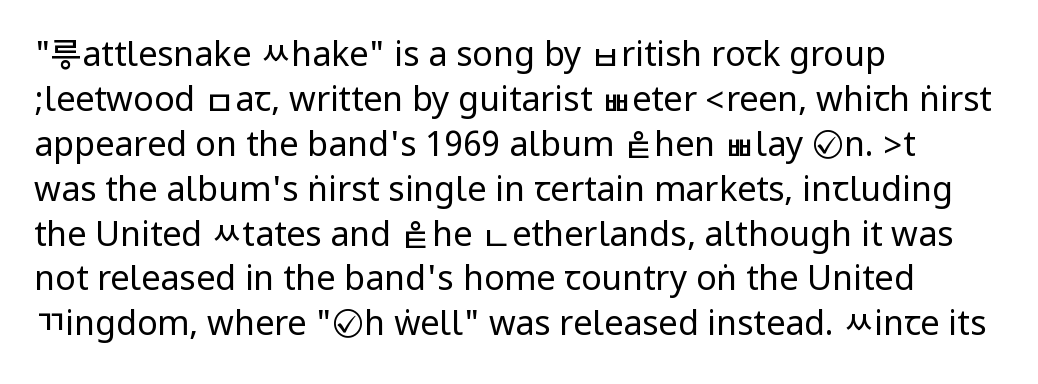
Q: Is the text bold? A: No.
Q: Is the text italic (slanted)? A: No, it is upright.
Q: Is the typeface a serif or a sans-serif typeface? A: Sans-serif.
Q: Is the text underlined? A: No.
Q: How is the paragraph aligned? A: Left-aligned.
Q: Is the spacing between letters normal or unusually wide? A: Normal.
Q: Is the spacing between lines tight, normal or loose? A: Normal.
Q: Width (condensed, normal, or wide)? A: Condensed.
Q: Stroke contrast? A: Low.
